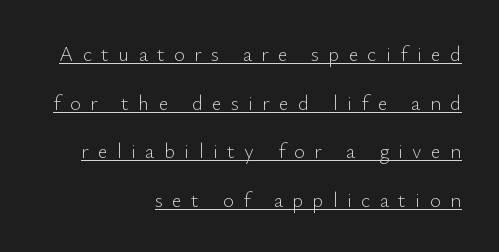
{"italic": "no", "bold": "no", "underline": "yes", "align": "right", "line_spacing": "loose", "line_spacing_ratio": 2.31, "letter_spacing": "wide", "letter_spacing_em": 0.44, "glyph_px": 21}
